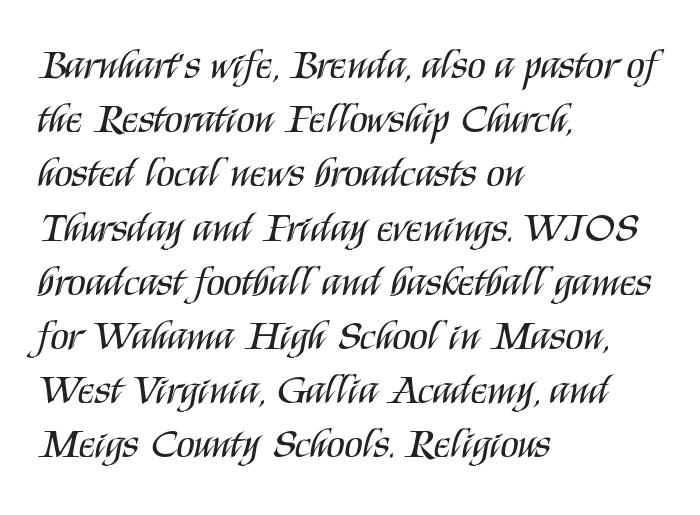
{"serif": "no", "bold": "no", "weight": "regular", "width": "condensed", "stroke_contrast": "medium", "x_height": "large", "monospaced": "no", "underline": "no", "align": "left", "line_spacing": "normal", "line_spacing_ratio": 1.29, "letter_spacing": "normal", "letter_spacing_em": 0.0, "glyph_px": 42}
